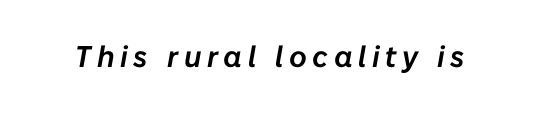
Q: Is the text italic (slanted)? A: Yes, it leans right by about 10 degrees.
Q: Is the text underlined? A: No.
Q: Width (condensed, normal, or wide)? A: Normal.
Q: Stroke contrast? A: Low.
Q: x-height? A: Medium.
Q: Monospaced? A: No.
